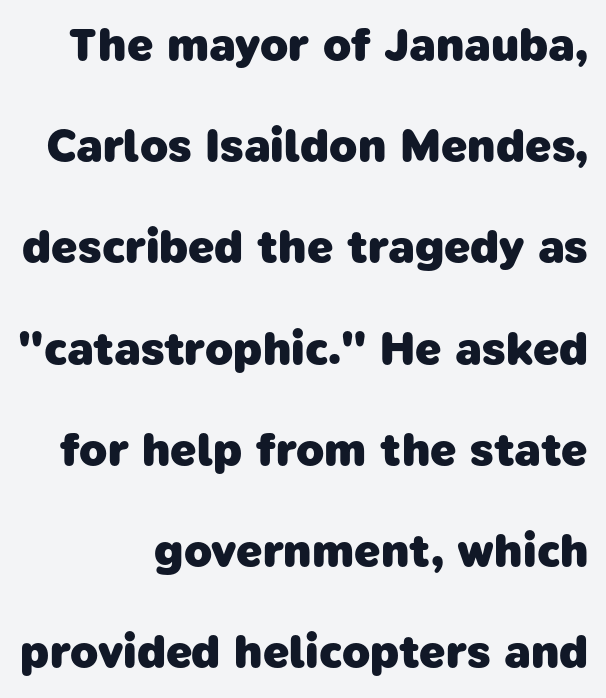
Q: Is the text bold? A: Yes.
Q: Is the typeface a serif or a sans-serif typeface? A: Sans-serif.
Q: Is the text underlined? A: No.
Q: Is the spacing between letters normal or unusually wide? A: Normal.
Q: Is the spacing between lines tight, normal or loose? A: Loose.
Q: Width (condensed, normal, or wide)? A: Normal.
Q: Stroke contrast? A: Low.
Q: x-height? A: Medium.
Q: Monospaced? A: No.
